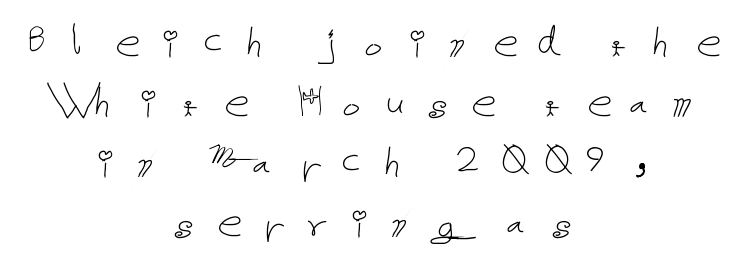
The image shows 50 px thin type, upright; set centered, line spacing 1.2x, unusually wide letter spacing (+0.31 em), not underlined; low stroke contrast and a medium x-height.
